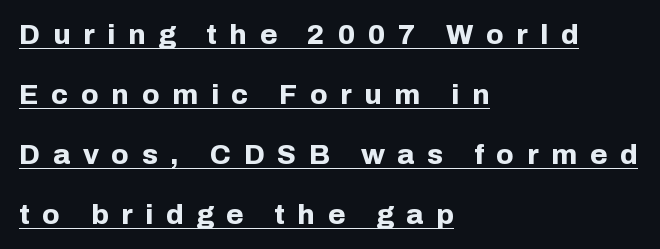
{"serif": "no", "italic": "no", "bold": "yes", "weight": "bold", "width": "normal", "stroke_contrast": "low", "x_height": "medium", "monospaced": "no", "underline": "yes", "align": "left", "line_spacing": "loose", "line_spacing_ratio": 2.14, "letter_spacing": "wide", "letter_spacing_em": 0.45, "glyph_px": 28}
